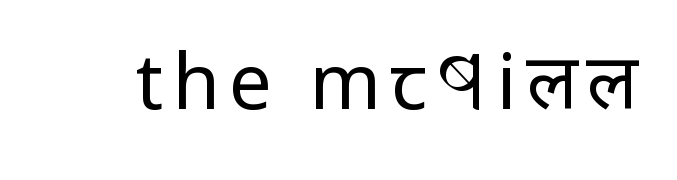
The image shows 76 px regular-weight, condensed sans-serif type, upright; set not underlined; low stroke contrast and a large x-height.
